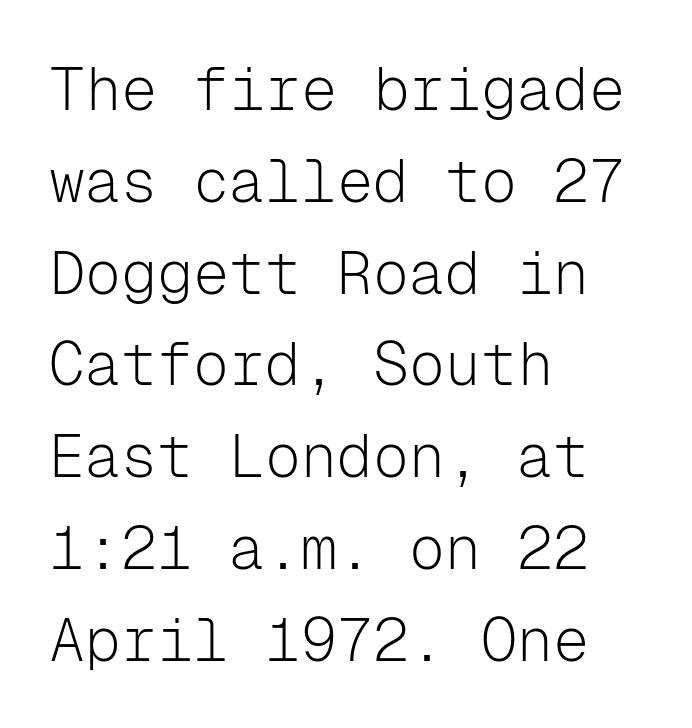
Q: Is the text bold? A: No.
Q: Is the text italic (slanted)? A: No, it is upright.
Q: Is the typeface a serif or a sans-serif typeface? A: Sans-serif.
Q: Is the text underlined? A: No.
Q: How is the paragraph aligned? A: Left-aligned.
Q: Is the spacing between letters normal or unusually wide? A: Normal.
Q: Is the spacing between lines tight, normal or loose? A: Normal.
Q: Width (condensed, normal, or wide)? A: Normal.
Q: Stroke contrast? A: Low.
Q: x-height? A: Medium.
Q: Monospaced? A: Yes.
